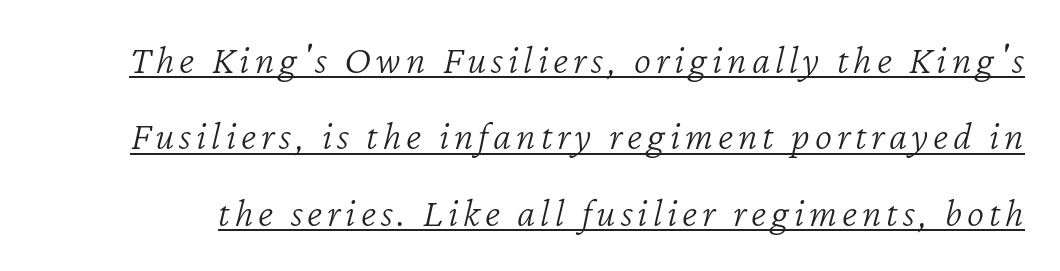
{"italic": "yes", "lean": "right", "slant_degrees": 12, "bold": "no", "weight": "light", "width": "normal", "stroke_contrast": "low", "x_height": "medium", "monospaced": "no", "underline": "yes", "line_spacing_ratio": 1.86, "glyph_px": 41}
